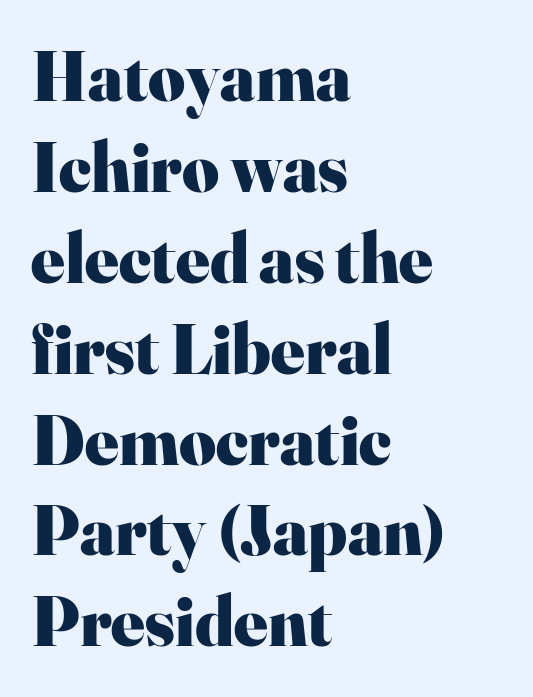
Q: Is the text bold? A: Yes.
Q: Is the text italic (slanted)? A: No, it is upright.
Q: Is the typeface a serif or a sans-serif typeface? A: Serif.
Q: Is the text underlined? A: No.
Q: How is the paragraph aligned? A: Left-aligned.
Q: Is the spacing between letters normal or unusually wide? A: Normal.
Q: Is the spacing between lines tight, normal or loose? A: Normal.
Q: Width (condensed, normal, or wide)? A: Normal.
Q: Stroke contrast? A: High.
Q: x-height? A: Small.
Q: Monospaced? A: No.
